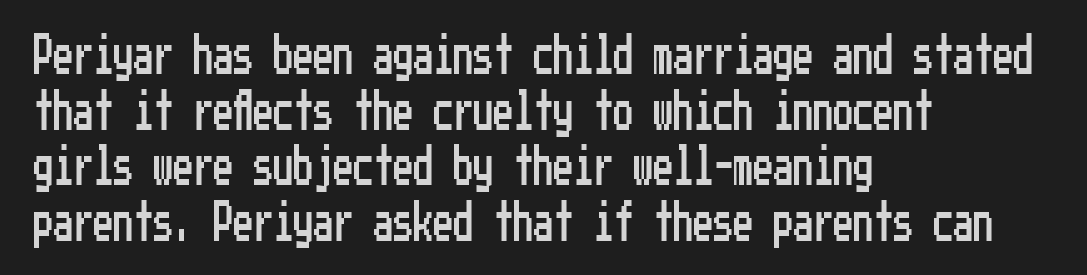
This rendering uses left alignment, leaving the right contour irregular. A bare baseline throughout the passage. Successive baselines arrive at the customary interval. You can tell it's not italic because the verticals are truly vertical. This rendering employs a face without finishing strokes, i.e., a sans-serif. Tracking value appears to be zero — textbook default spacing.
